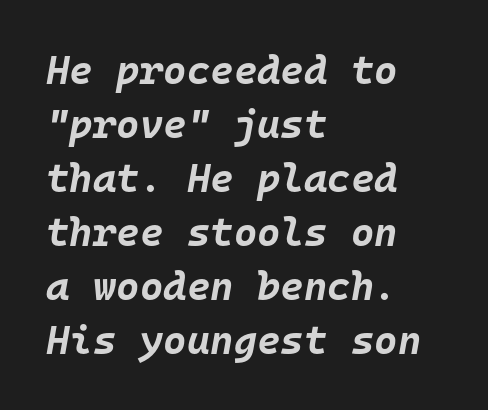
The image shows 40 px bold type, italic (leaning right), monospaced; set left-aligned, normal line spacing (1.35x), normal letter spacing, not underlined; low stroke contrast and a large x-height.
